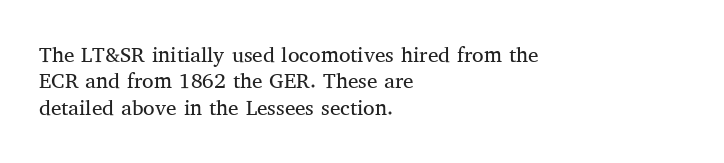
{"italic": "no", "bold": "no", "underline": "no", "align": "left", "line_spacing": "normal", "line_spacing_ratio": 1.26, "letter_spacing": "normal", "letter_spacing_em": 0.0, "glyph_px": 21}
